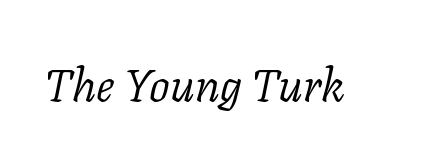
The image shows 46 px light serif type, italic (leaning right); set normal letter spacing, not underlined; low stroke contrast and a medium x-height.
